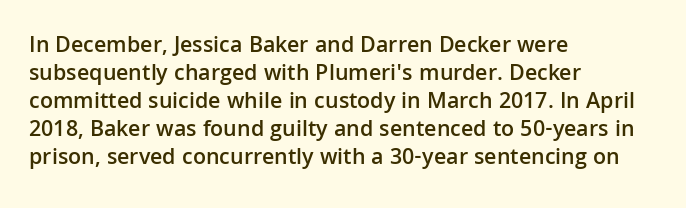
The image shows 23 px text type, upright; set left-aligned, line spacing 1.22x, normal letter spacing, not underlined.
